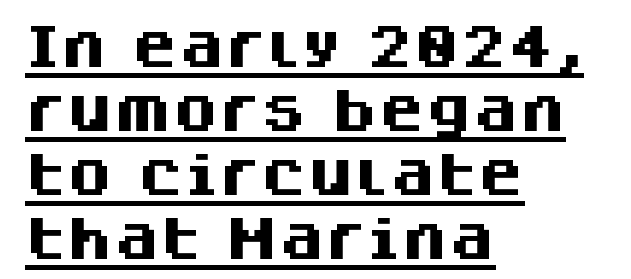
{"serif": "no", "italic": "no", "bold": "yes", "weight": "heavy", "width": "normal", "stroke_contrast": "medium", "x_height": "large", "monospaced": "no", "underline": "yes", "align": "left", "line_spacing": "normal", "line_spacing_ratio": 1.36, "letter_spacing": "normal", "letter_spacing_em": 0.0, "glyph_px": 47}
